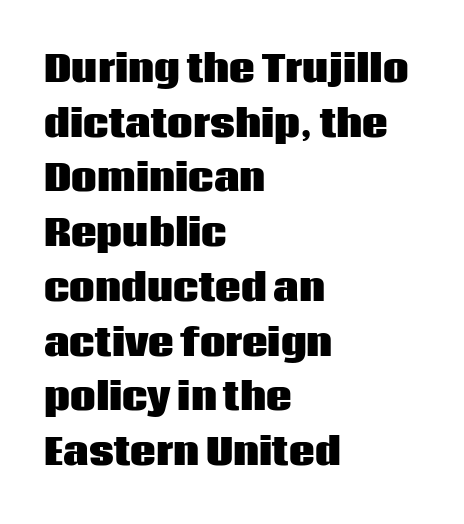
{"serif": "no", "italic": "no", "bold": "yes", "weight": "heavy", "width": "normal", "stroke_contrast": "low", "x_height": "large", "monospaced": "no", "underline": "no", "align": "left", "line_spacing": "normal", "line_spacing_ratio": 1.52, "letter_spacing": "normal", "letter_spacing_em": 0.0, "glyph_px": 36}
